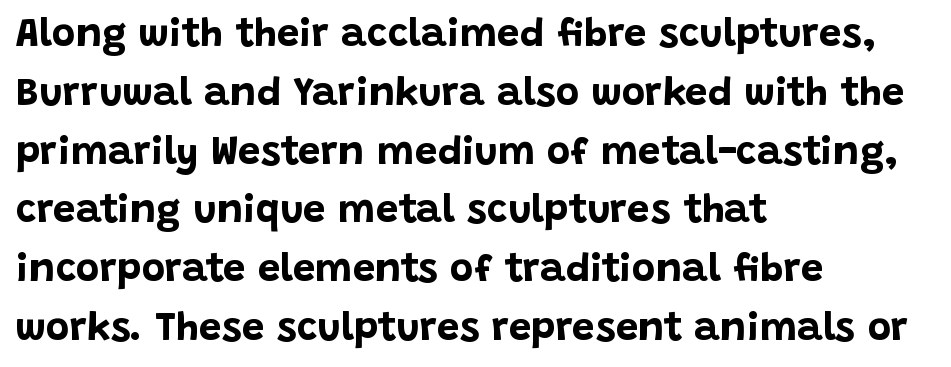
Q: Is the text bold? A: Yes.
Q: Is the text italic (slanted)? A: No, it is upright.
Q: Is the typeface a serif or a sans-serif typeface? A: Sans-serif.
Q: Is the text underlined? A: No.
Q: How is the paragraph aligned? A: Left-aligned.
Q: Is the spacing between letters normal or unusually wide? A: Normal.
Q: Is the spacing between lines tight, normal or loose? A: Normal.
Q: Width (condensed, normal, or wide)? A: Normal.
Q: Stroke contrast? A: Low.
Q: x-height? A: Large.
Q: Monospaced? A: No.
